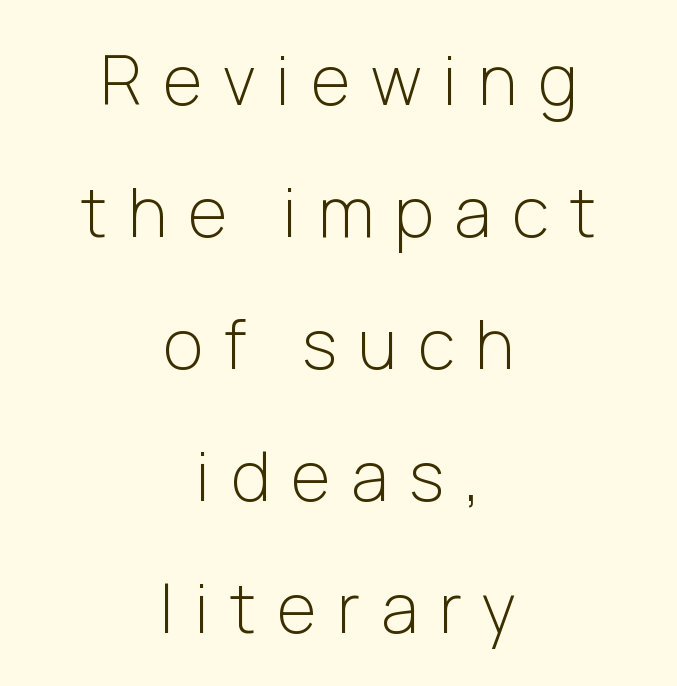
Notice the wide empty band between every row — that's loose leading. Note the varied advance widths — an 'i' is clearly narrower than an 'm'. The glyphs in this specimen are sans serif. The strip under each line holds only bare page. Ascenders rise straight up at ninety degrees.
